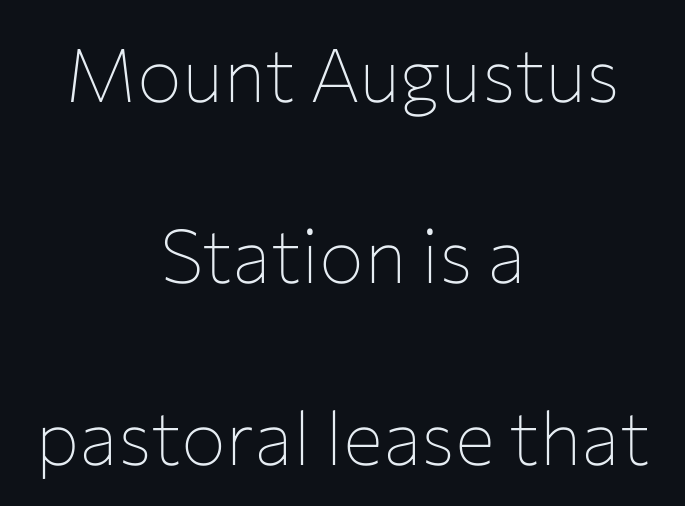
{"serif": "no", "italic": "no", "bold": "no", "weight": "thin", "width": "normal", "stroke_contrast": "low", "x_height": "medium", "monospaced": "no", "underline": "no", "align": "center", "line_spacing": "loose", "line_spacing_ratio": 2.42, "letter_spacing": "normal", "letter_spacing_em": 0.0, "glyph_px": 75}
